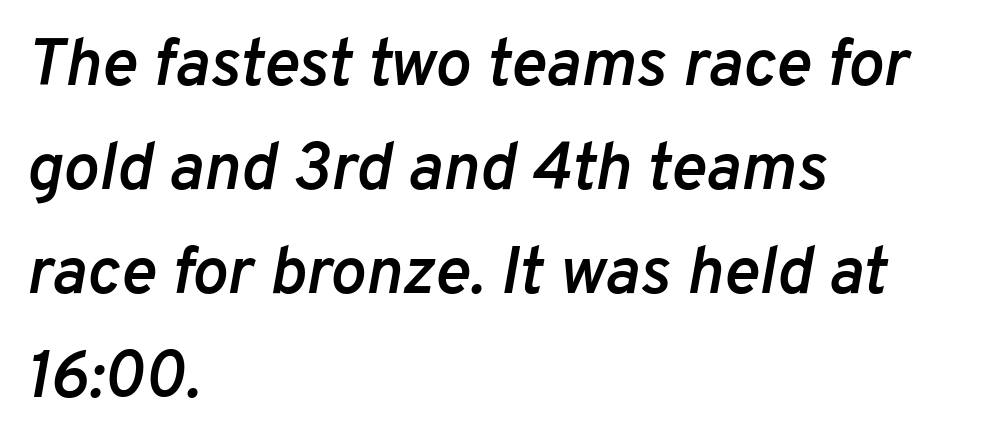
Q: Is the text bold? A: Semi-bold.
Q: Is the text italic (slanted)? A: Yes, it leans right by about 10 degrees.
Q: Is the text underlined? A: No.
Q: How is the paragraph aligned? A: Left-aligned.
Q: Is the spacing between letters normal or unusually wide? A: Normal.
Q: Is the spacing between lines tight, normal or loose? A: Normal.
Q: Width (condensed, normal, or wide)? A: Normal.
Q: Stroke contrast? A: Low.
Q: x-height? A: Medium.
Q: Monospaced? A: No.
